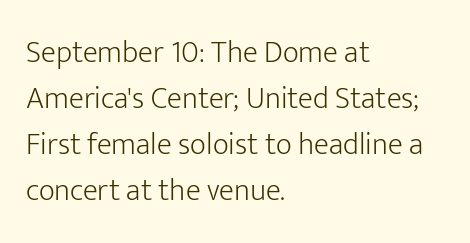
Q: Is the text bold? A: No.
Q: Is the text italic (slanted)? A: No, it is upright.
Q: Is the typeface a serif or a sans-serif typeface? A: Sans-serif.
Q: Is the text underlined? A: No.
Q: How is the paragraph aligned? A: Left-aligned.
Q: Is the spacing between letters normal or unusually wide? A: Normal.
Q: Is the spacing between lines tight, normal or loose? A: Normal.
Q: Width (condensed, normal, or wide)? A: Normal.
Q: Stroke contrast? A: Low.
Q: x-height? A: Medium.
Q: Monospaced? A: No.
